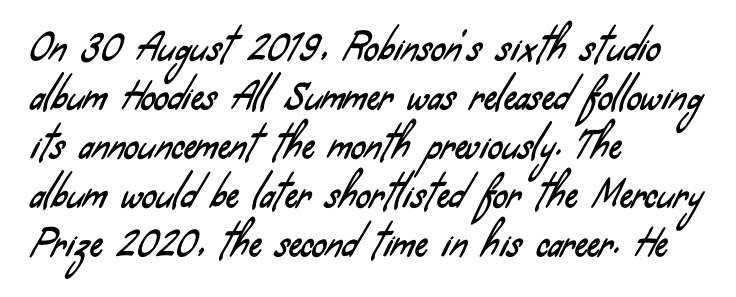
The image shows 36 px condensed sans-serif type; set left-aligned, normal line spacing (1.36x), normal letter spacing, not underlined; low stroke contrast and a small x-height.
